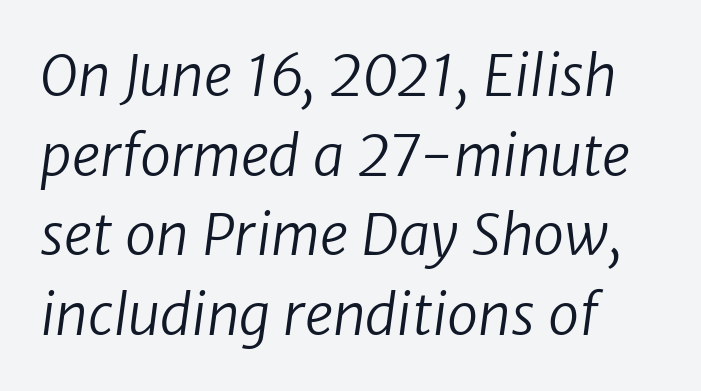
Stems and bowls with no extra thickness — not bold. Each row of text sits above clean, open space. Regular leading. Letterform terminals end flat and unadorned throughout the passage. Do the characters align in a grid? No, the font is proportional.
